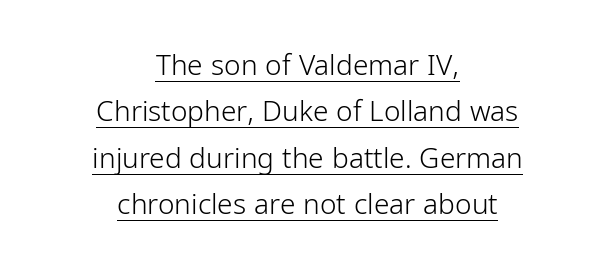
The image shows 28 px light, condensed sans-serif type, upright; set centered, normal line spacing (1.66x), normal letter spacing, underlined; low stroke contrast and a medium x-height.
